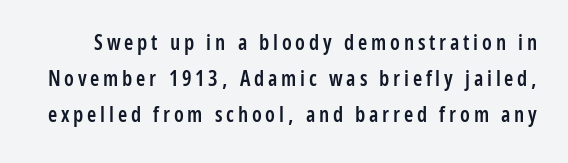
The image shows 21 px text type, upright; set line spacing 1.72x, not underlined.
